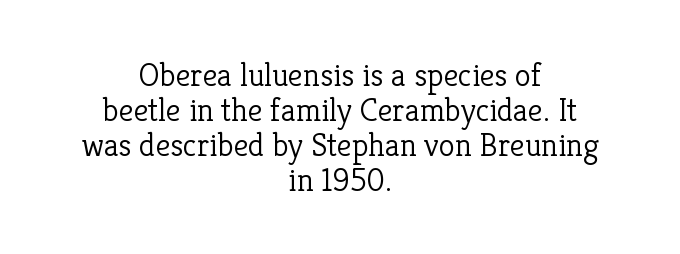
Q: Is the text bold? A: No.
Q: Is the text italic (slanted)? A: No, it is upright.
Q: Is the typeface a serif or a sans-serif typeface? A: Serif.
Q: Is the text underlined? A: No.
Q: How is the paragraph aligned? A: Centered.
Q: Is the spacing between letters normal or unusually wide? A: Normal.
Q: Is the spacing between lines tight, normal or loose? A: Tight.
Q: Width (condensed, normal, or wide)? A: Normal.
Q: Stroke contrast? A: Low.
Q: x-height? A: Medium.
Q: Monospaced? A: No.
